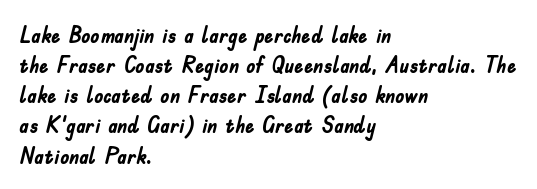
{"bold": "yes", "underline": "no", "align": "left", "line_spacing": "normal", "line_spacing_ratio": 1.31, "letter_spacing": "normal", "letter_spacing_em": 0.0, "glyph_px": 23}
